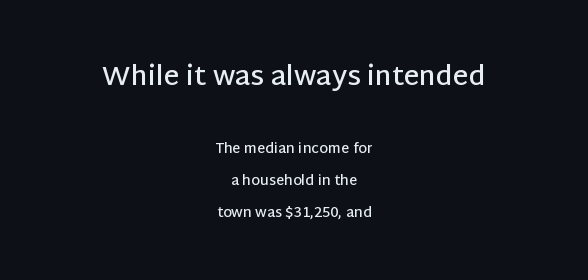
The image shows 27 px text type, upright; set centered, loose line spacing (2.28x), normal letter spacing, not underlined; the first (top) block is 1.93x larger.
